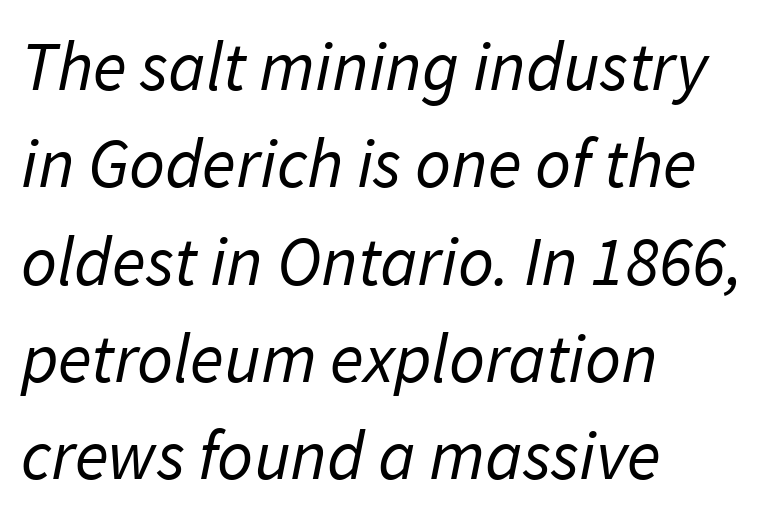
{"serif": "no", "bold": "no", "weight": "regular", "width": "normal", "stroke_contrast": "low", "x_height": "medium", "monospaced": "no", "underline": "no", "align": "left", "line_spacing": "normal", "line_spacing_ratio": 1.39, "letter_spacing": "normal", "letter_spacing_em": 0.0, "glyph_px": 70}
